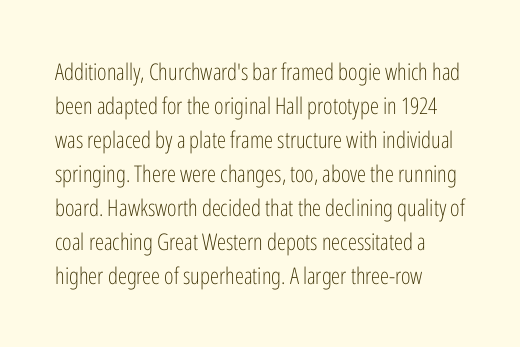
The image shows 23 px text type, upright; set left-aligned, normal line spacing (1.48x), normal letter spacing, not underlined.
